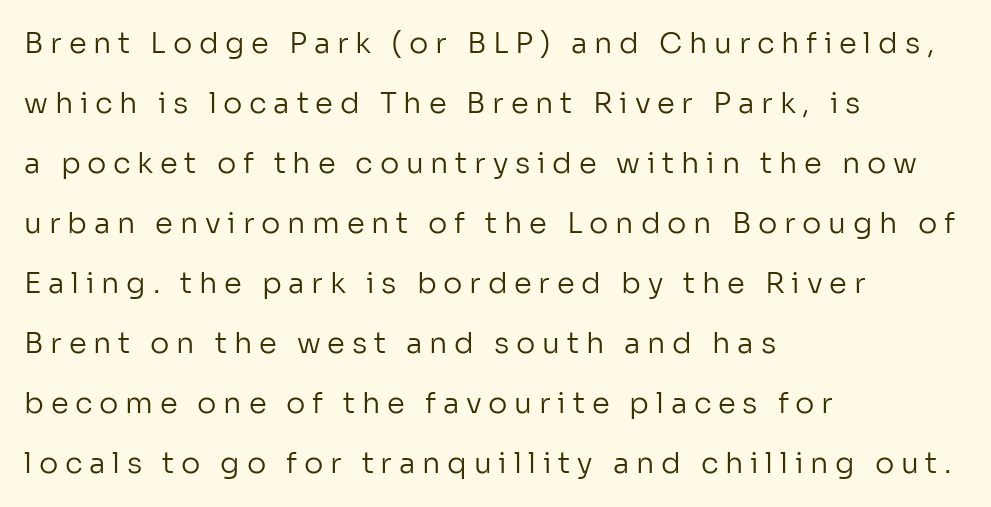
Baseline-to-baseline distance is far greater than the letter height. No heavy texture on the line: the type isn't bold. Regarding serifs, this sample does without them. Spacing between characters has been opened up far beyond the box default.
